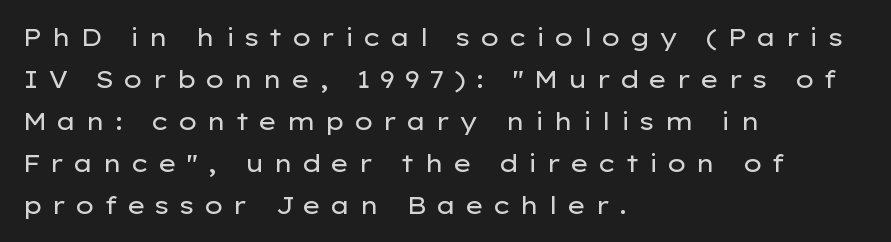
{"italic": "no", "bold": "no", "underline": "no", "align": "left", "line_spacing_ratio": 1.75, "letter_spacing": "wide", "letter_spacing_em": 0.35, "glyph_px": 24}
